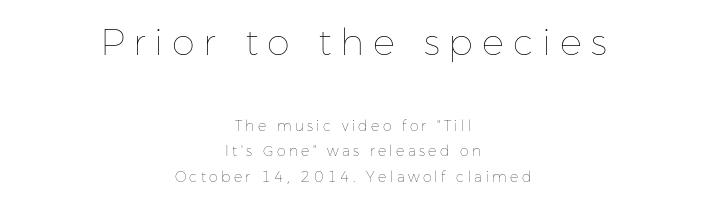
{"italic": "no", "bold": "no", "weight": "thin", "width": "normal", "stroke_contrast": "low", "x_height": "medium", "monospaced": "no", "underline": "no", "align": "center", "line_spacing_ratio": 1.84, "letter_spacing": "wide", "letter_spacing_em": 0.24, "larger_block": "first", "size_ratio": 2.64, "glyph_px": 37}
